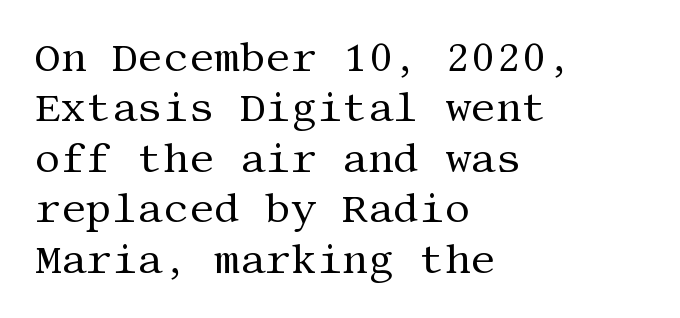
The image shows 40 px regular-weight serif type, upright; set left-aligned, normal line spacing (1.26x), normal letter spacing, not underlined; medium stroke contrast and a large x-height.
